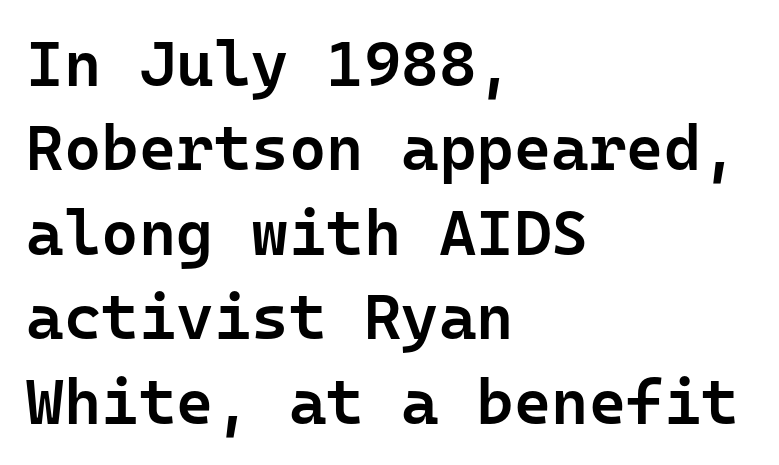
Posture: straight, roman, zero tilt. Note the uniform advance width — an 'i' takes as much space as an 'm'. Which margin do the lines hug? The left one — the right edge is uneven. Nothing sits at the stroke ends, so this counts as sans-serif. The letterforms sit shoulder to shoulder at normal distance.
